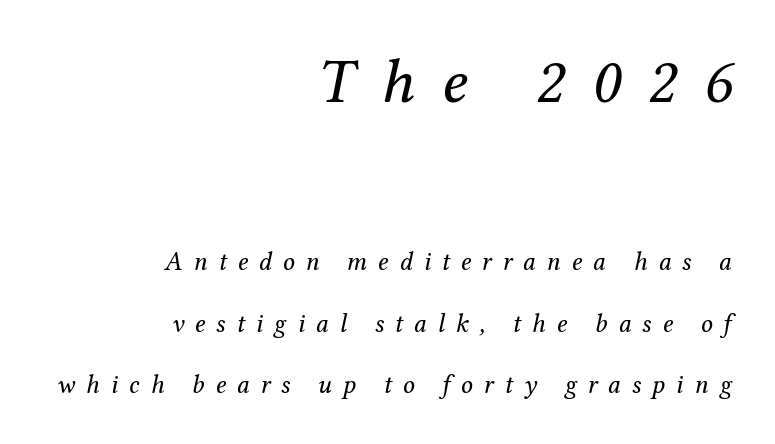
The image shows 64 px regular-weight serif type, italic (leaning right); set right-aligned, loose line spacing (2.36x), unusually wide letter spacing (+0.42 em), not underlined; the first (top) block is 2.46x larger; medium stroke contrast and a medium x-height.
